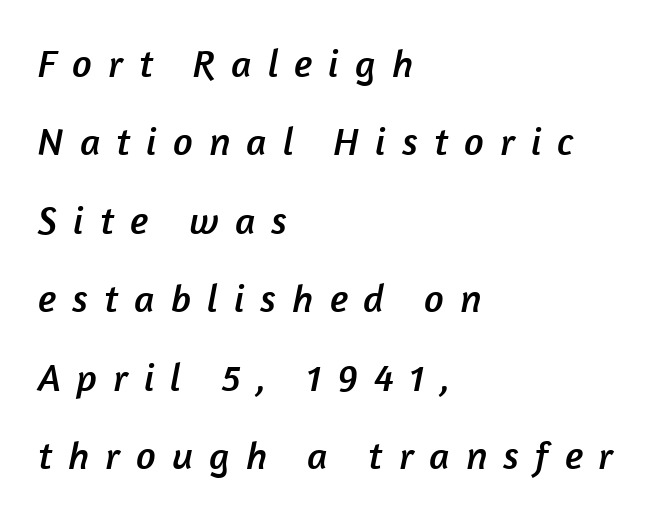
The horizontal fit of the characters is loose and conspicuously gappy. The paragraph shown leans on its left margin. Letterform terminals end flat and unadorned throughout the passage. The passage shown is not underscored anywhere.
